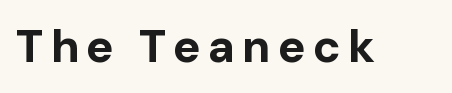
Q: Is the text bold? A: Yes.
Q: Is the text italic (slanted)? A: No, it is upright.
Q: Is the typeface a serif or a sans-serif typeface? A: Sans-serif.
Q: Is the text underlined? A: No.
Q: Width (condensed, normal, or wide)? A: Normal.
Q: Stroke contrast? A: Low.
Q: x-height? A: Medium.
Q: Monospaced? A: No.
